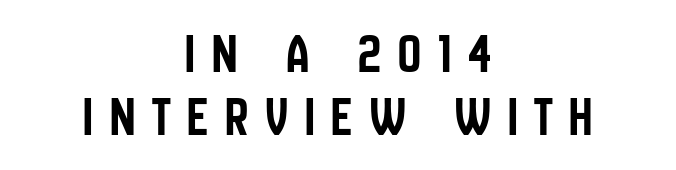
Q: Is the text italic (slanted)? A: No, it is upright.
Q: Is the typeface a serif or a sans-serif typeface? A: Sans-serif.
Q: Is the text underlined? A: No.
Q: How is the paragraph aligned? A: Centered.
Q: Is the spacing between letters normal or unusually wide? A: Unusually wide.
Q: Is the spacing between lines tight, normal or loose? A: Tight.
Q: Width (condensed, normal, or wide)? A: Condensed.
Q: Stroke contrast? A: Low.
Q: x-height? A: Large.
Q: Monospaced? A: No.
